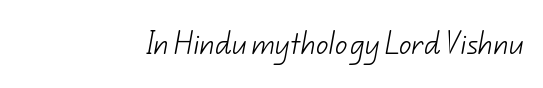
Ink coverage per letter is moderate at most. Check the space under the baseline: it is left empty. Nobody touched the tracking dial on this one.
